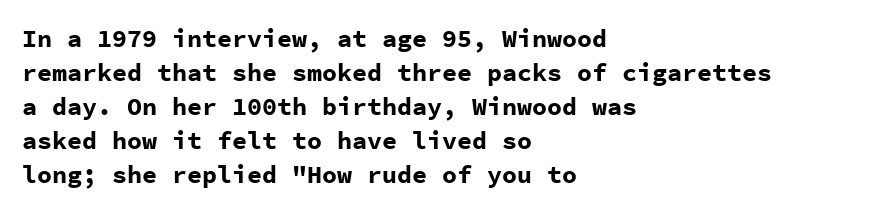
Just letters on the line, the space beneath them empty. No italicization has been applied; the sample stays upright. The rows are spaced the way most documents space them. The glyphs have the mass of a bold cut. Look at the tracking — it's just the regular setting, nothing added. Each line starts at the same left margin while the right side varies.
